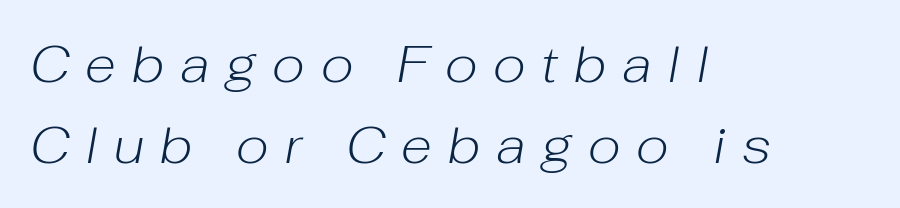
What's the leading like? Ordinary, nothing unusual. The whole block is typeset with a tilt. A student would call this left alignment; a typographer would say flush left, rag right. The area under the type is left untouched. This sample has the flowing, uneven cadence of proportional lettering.
